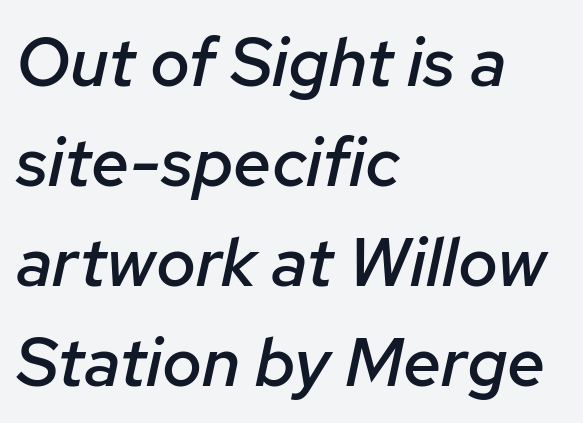
Visually the block forms a straight wall on the left and a jagged coastline on the right. Just letters on the line, the space beneath them empty. The letters advance in unequal steps, a hallmark of proportional type. The rendering keeps characters at their native spacing. These lines were composed using italics.
